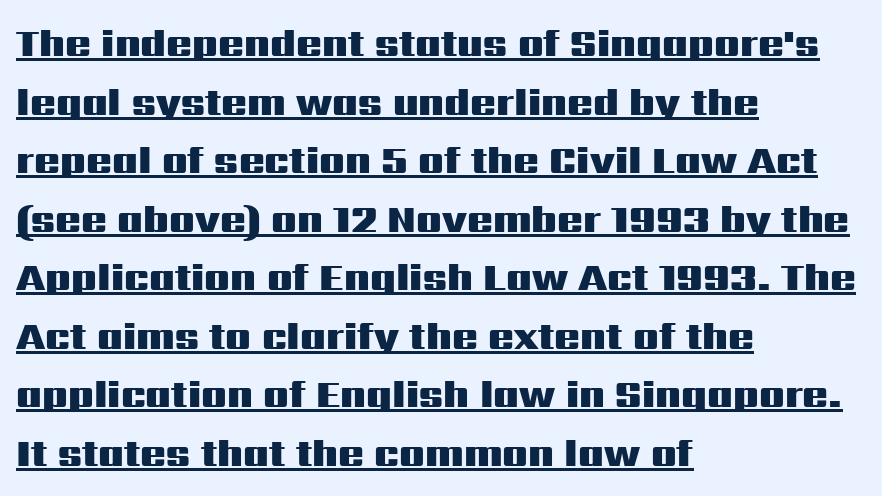
The image shows 38 px heavy, wide sans-serif type, upright; set left-aligned, normal line spacing (1.54x), normal letter spacing, underlined; medium stroke contrast and a medium x-height.
